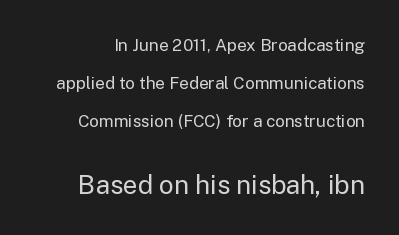
{"italic": "no", "bold": "no", "underline": "no", "line_spacing": "loose", "line_spacing_ratio": 2.24, "letter_spacing": "normal", "letter_spacing_em": 0.0, "larger_block": "second", "size_ratio": 1.53, "glyph_px": 26}
